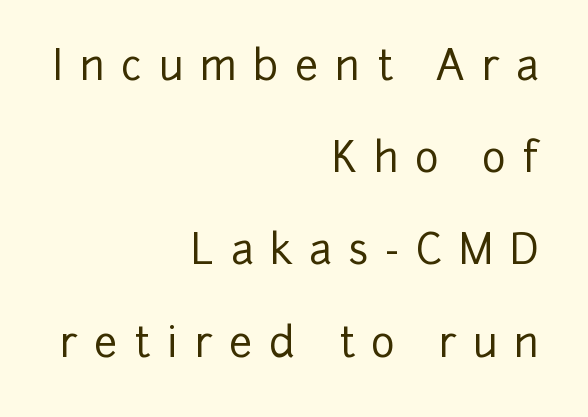
{"serif": "no", "italic": "no", "width": "normal", "stroke_contrast": "low", "x_height": "medium", "monospaced": "no", "underline": "no", "align": "right", "line_spacing": "loose", "line_spacing_ratio": 2.25, "letter_spacing": "wide", "letter_spacing_em": 0.4, "glyph_px": 41}
